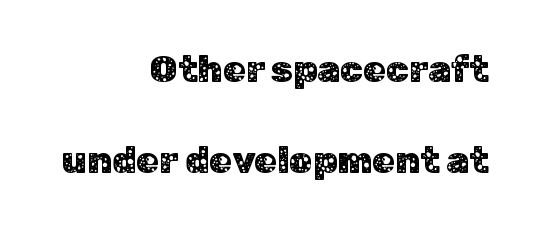
{"serif": "no", "italic": "no", "width": "normal", "stroke_contrast": "low", "x_height": "medium", "monospaced": "no", "underline": "no", "align": "right", "line_spacing": "loose", "line_spacing_ratio": 2.45, "letter_spacing": "normal", "letter_spacing_em": 0.0, "glyph_px": 37}
